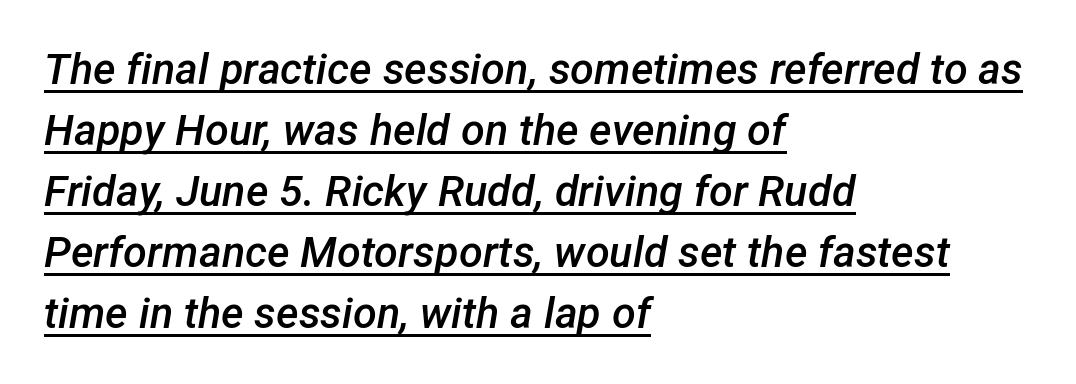
Is there an underline? Yes — a line sits under the letters. Proportional: the letters do not fall into vertical columns. The text block is weighted toward the left margin, trailing off unevenly rightward. Vertical spacing — default. Designer's note — italics engaged. The line texture is even and compact thanks to regular tracking.
